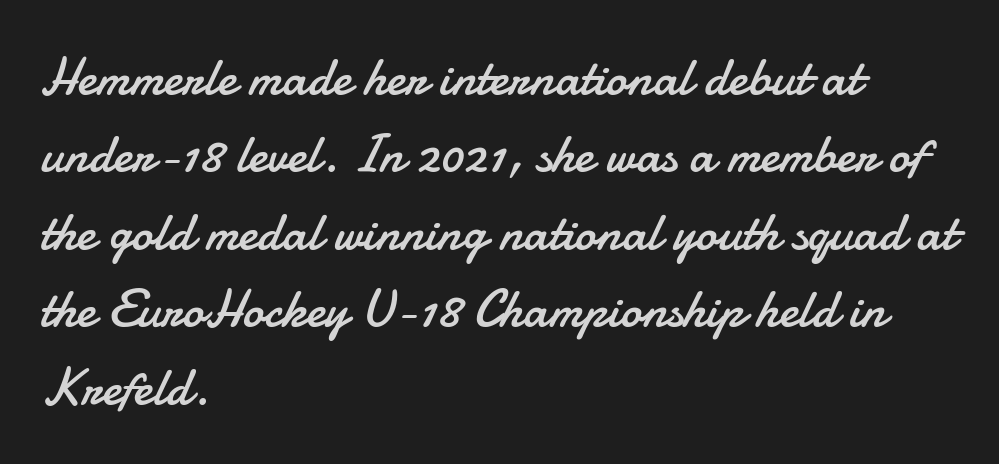
Decoration check: the copy has no underline. Each letter keeps its own natural width here, so spacing adapts to shape. These lines keep a tight, regular rhythm from letter to letter. The typeface has the unassuming heft of standard copy or less.
